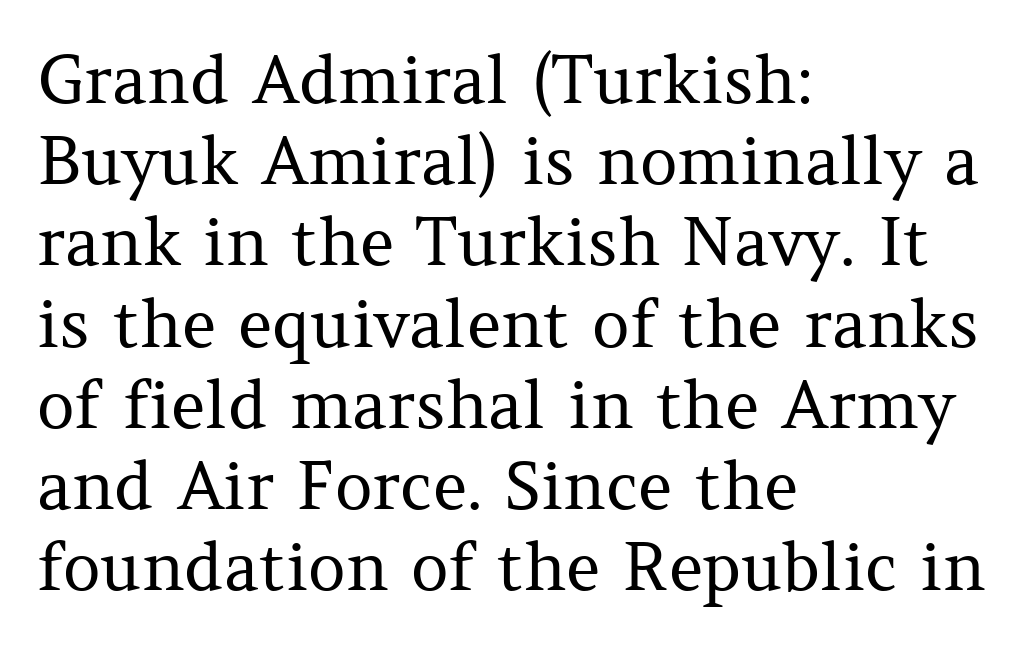
The image shows 66 px regular-weight serif type, upright; set left-aligned, line spacing 1.23x, normal letter spacing, not underlined; medium stroke contrast and a medium x-height.
